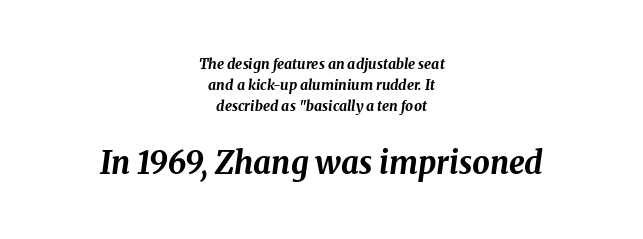
Caption: standard tracking, unaltered. A normal amount of white space separates one row of letters from the next. The specimen reads as italic at a glance. The specimen omits any rule beneath the text block's lines. Varying glyph widths throughout — classic text-font behaviour.
